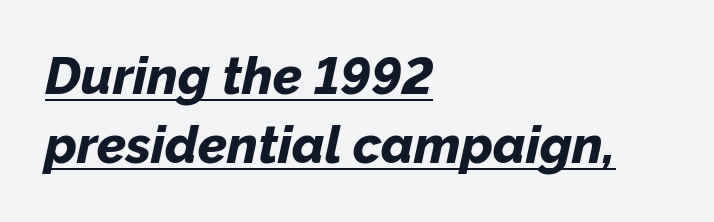
{"italic": "yes", "lean": "right", "slant_degrees": 12, "bold": "yes", "weight": "bold", "width": "normal", "stroke_contrast": "low", "x_height": "medium", "monospaced": "no", "underline": "yes", "align": "left", "line_spacing": "normal", "line_spacing_ratio": 1.33, "letter_spacing": "normal", "letter_spacing_em": 0.0, "glyph_px": 52}
